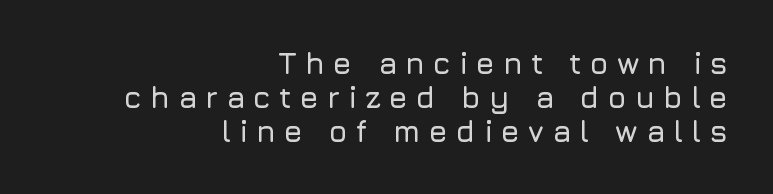
{"serif": "no", "italic": "no", "width": "normal", "stroke_contrast": "low", "x_height": "medium", "monospaced": "no", "underline": "no", "align": "right", "line_spacing": "tight", "line_spacing_ratio": 1.13, "letter_spacing": "wide", "letter_spacing_em": 0.27, "glyph_px": 30}
